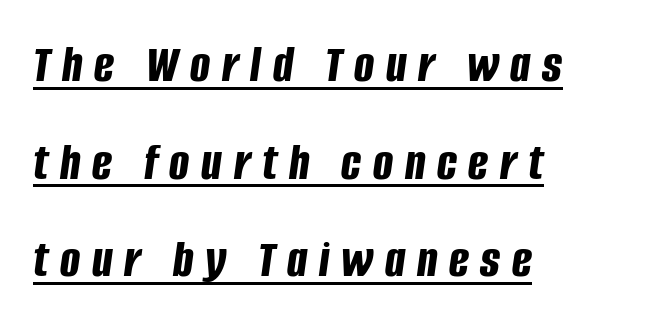
The image shows 53 px bold, condensed type, italic (leaning right); set left-aligned, line spacing 1.84x, unusually wide letter spacing (+0.22 em), underlined; low stroke contrast and a large x-height.
